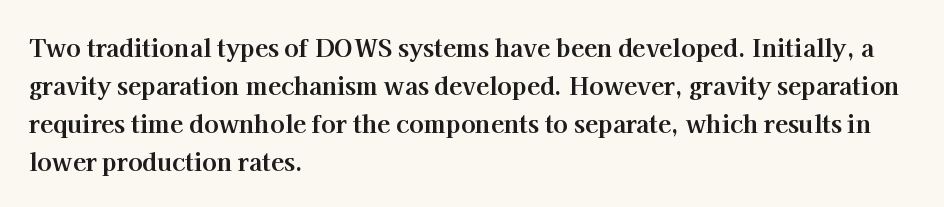
The image shows 24 px bold type, upright; set left-aligned, normal line spacing (1.58x), normal letter spacing, not underlined.
